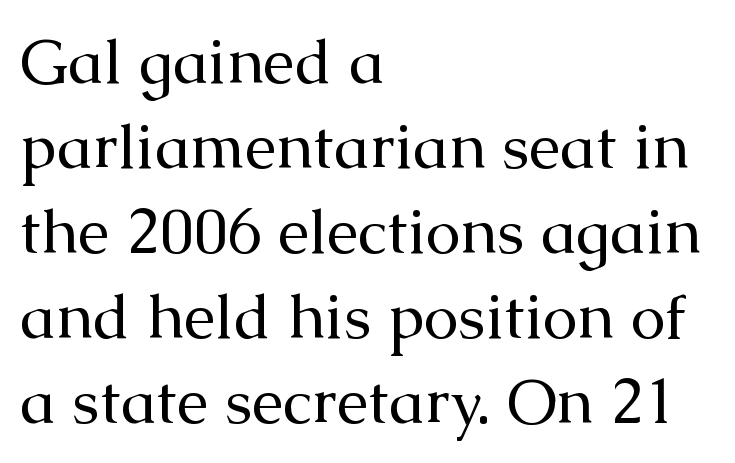
The image shows 63 px regular-weight serif type, upright; set left-aligned, normal line spacing (1.35x), normal letter spacing, not underlined; medium stroke contrast and a medium x-height.
